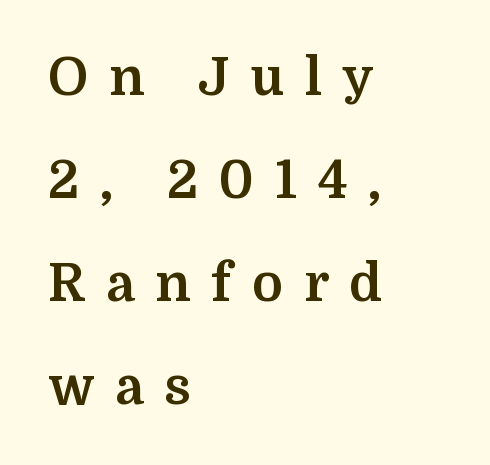
Q: Is the text bold? A: Yes.
Q: Is the text italic (slanted)? A: No, it is upright.
Q: Is the typeface a serif or a sans-serif typeface? A: Serif.
Q: Is the text underlined? A: No.
Q: How is the paragraph aligned? A: Left-aligned.
Q: Is the spacing between letters normal or unusually wide? A: Unusually wide.
Q: Is the spacing between lines tight, normal or loose? A: Loose.
Q: Width (condensed, normal, or wide)? A: Normal.
Q: Stroke contrast? A: Medium.
Q: x-height? A: Medium.
Q: Monospaced? A: No.
